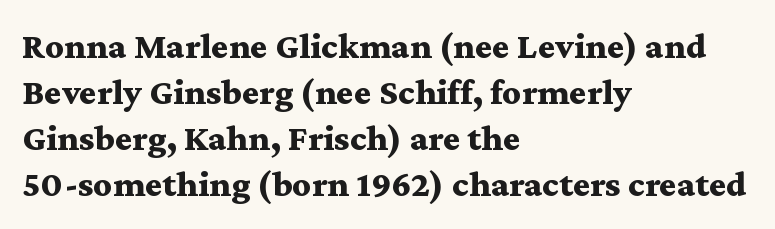
Q: Is the text bold? A: Yes.
Q: Is the text italic (slanted)? A: No, it is upright.
Q: Is the typeface a serif or a sans-serif typeface? A: Serif.
Q: Is the text underlined? A: No.
Q: How is the paragraph aligned? A: Left-aligned.
Q: Is the spacing between letters normal or unusually wide? A: Normal.
Q: Width (condensed, normal, or wide)? A: Wide.
Q: Stroke contrast? A: Medium.
Q: x-height? A: Medium.
Q: Monospaced? A: No.
